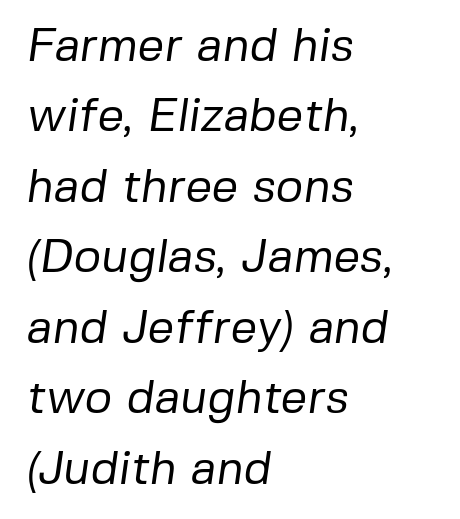
The image shows 47 px regular-weight sans-serif type; set left-aligned, normal line spacing (1.5x), normal letter spacing, not underlined; low stroke contrast and a medium x-height.
